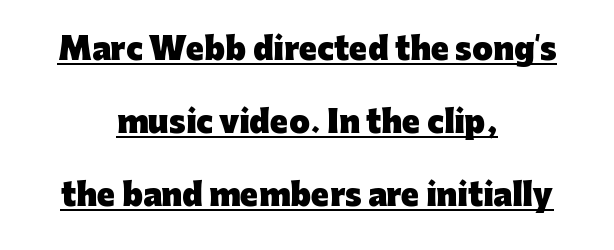
The rendering uses the underline text-decoration. Stroke thickness is high; the sample reads as a true bold. Caption: multi-line text, centered on the measure. Students, observe: this is what heavily led, spacious text looks like. The text was rendered using a sans face with plain stroke endings.
